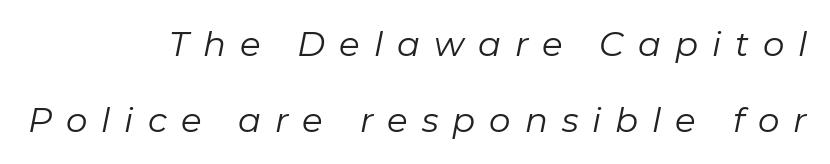
Compared with ordinary roman type, these characters are visibly tilted. A typesetter would call this proportional, since set widths differ per character. Stroke thickness stays within the range of a standard reading face or lighter. This rendering widens character spacing well past its baseline value.
